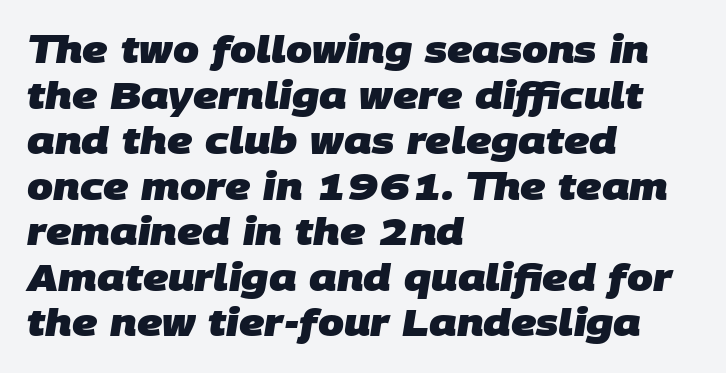
The image shows 37 px heavy sans-serif type; set left-aligned, line spacing 1.23x, normal letter spacing, not underlined; low stroke contrast and a large x-height.
